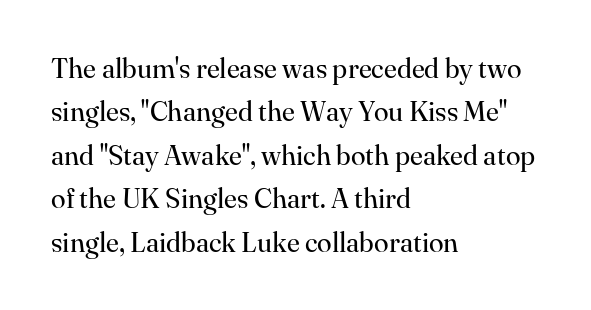
The image shows 27 px text type, upright; set left-aligned, normal line spacing (1.61x), normal letter spacing, not underlined.
